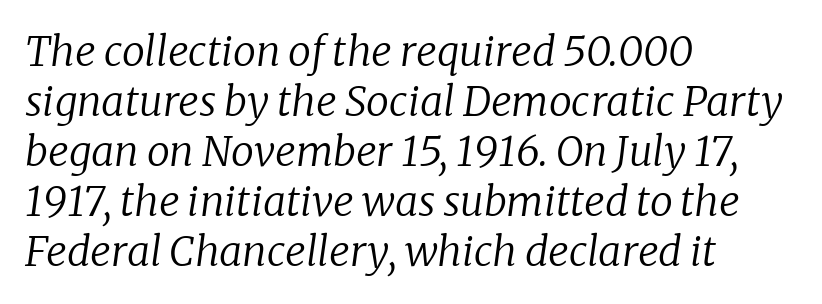
{"serif": "yes", "italic": "yes", "lean": "right", "slant_degrees": 8, "bold": "no", "weight": "regular", "width": "normal", "stroke_contrast": "low", "x_height": "medium", "monospaced": "no", "underline": "no", "align": "left", "line_spacing_ratio": 1.22, "letter_spacing": "normal", "letter_spacing_em": 0.0, "glyph_px": 41}
